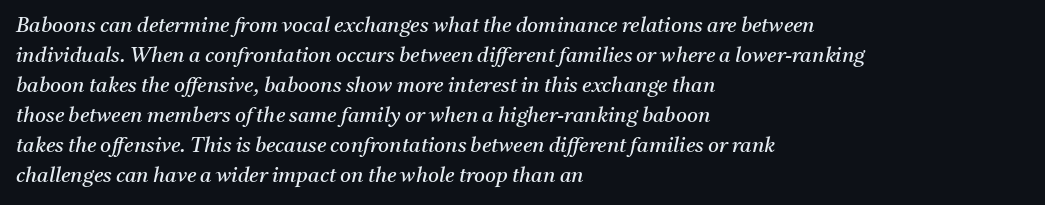
The image shows 21 px text type, italic (leaning right); set left-aligned, normal line spacing (1.43x), normal letter spacing, not underlined.
